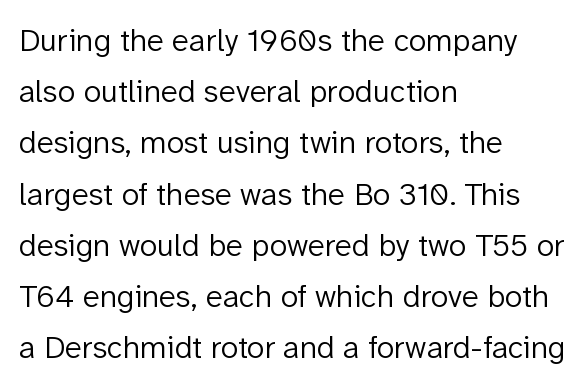
The image shows 32 px light sans-serif type, upright; set left-aligned, normal line spacing (1.6x), normal letter spacing, not underlined; low stroke contrast and a medium x-height.
